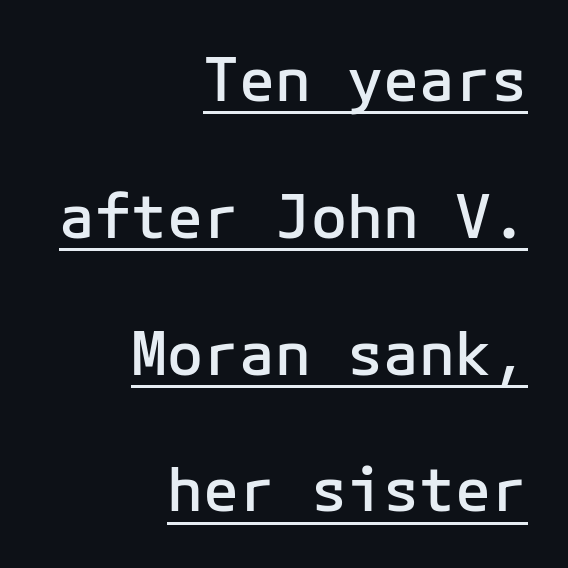
The image shows 60 px semibold sans-serif type, upright; set right-aligned, loose line spacing (2.28x), normal letter spacing, underlined; low stroke contrast and a medium x-height.
